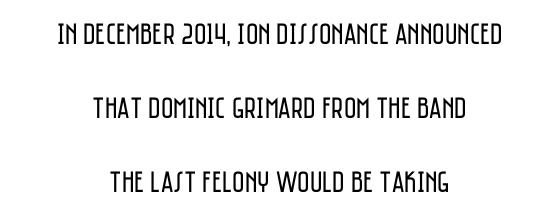
No word sits above an underline. The passage shown is typed in a proportional face where columns would drift. Characters remain perfectly vertical along every line. Each letter's strokes conclude bluntly, with no projecting serifs. Short and long lines alike share a common midpoint. The face used here is rendered with its standard letterfit.
